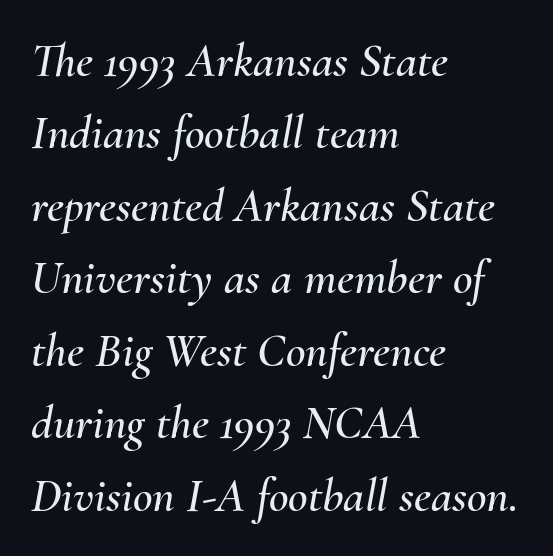
The image shows 48 px text type, italic (leaning right); set left-aligned, normal line spacing (1.51x), normal letter spacing, not underlined; medium stroke contrast and a small x-height.
